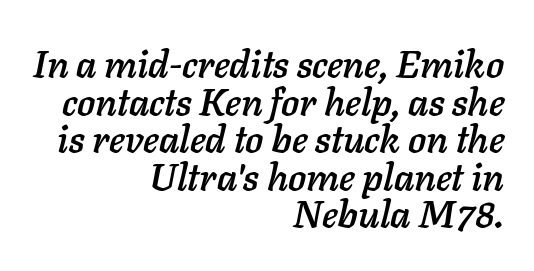
Q: Is the text italic (slanted)? A: Yes, it leans right by about 11 degrees.
Q: Is the text underlined? A: No.
Q: How is the paragraph aligned? A: Right-aligned.
Q: Is the spacing between letters normal or unusually wide? A: Normal.
Q: Is the spacing between lines tight, normal or loose? A: Tight.
Q: Width (condensed, normal, or wide)? A: Normal.
Q: Stroke contrast? A: Low.
Q: x-height? A: Medium.
Q: Monospaced? A: No.
